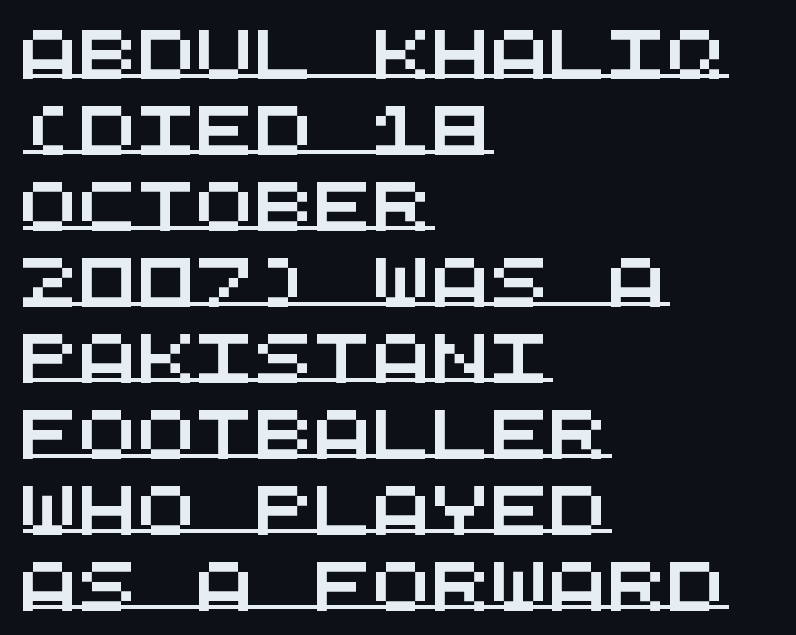
In terms of letterform style, serifs are entirely absent. Each letter, wide or thin by design, is forced into the same width here. Every word sits above its own underline. Each line starts at the same left margin while the right side varies.
